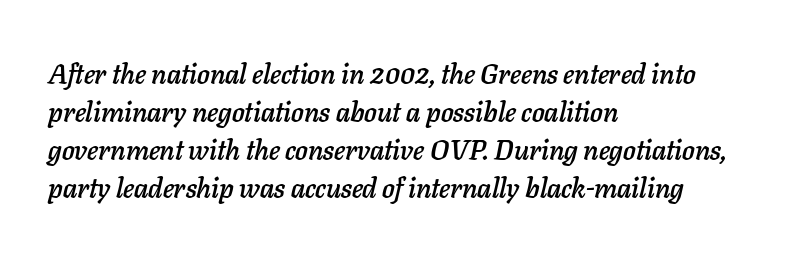
There's an unmistakable incline to the writing here. This block has exactly the height ordinary leading produces. Quick note: underline off. The rendering uses natural spacing where letterforms have individual widths.
